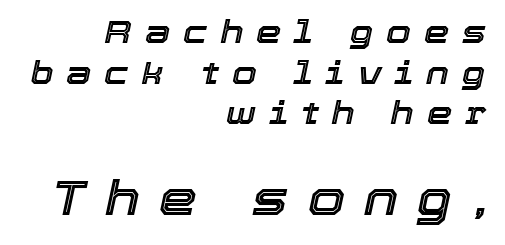
The image shows 48 px text type, italic (leaning right); set right-aligned, normal line spacing (1.27x), unusually wide letter spacing (+0.4 em), not underlined; the second (bottom) block is 1.5x larger; a medium x-height.
